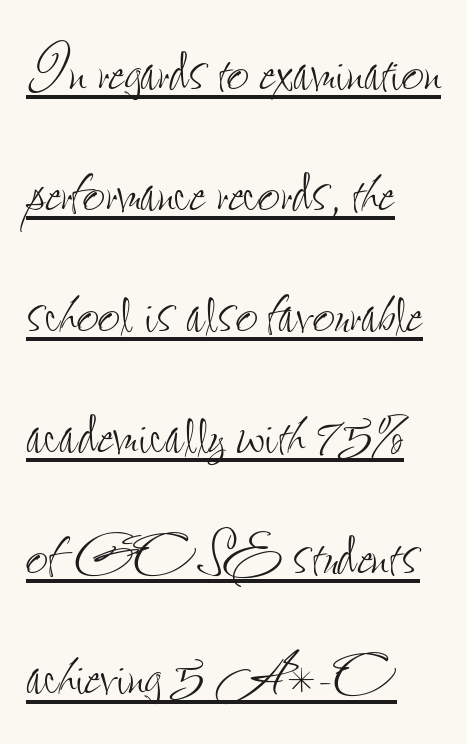
The image shows 78 px thin, condensed type; set left-aligned, normal line spacing (1.55x), normal letter spacing, underlined; low stroke contrast and a small x-height.
